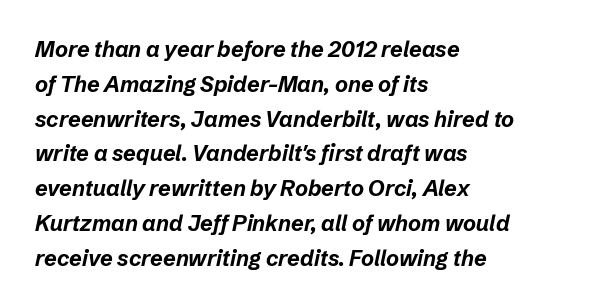
The image shows 22 px bold type, italic (leaning right); set left-aligned, normal line spacing (1.58x), normal letter spacing, not underlined.
